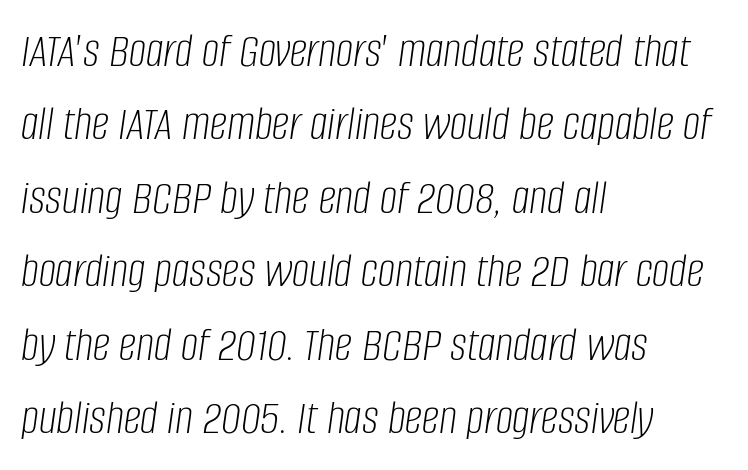
The image shows 49 px light, condensed type, italic (leaning right); set left-aligned, normal line spacing (1.5x), normal letter spacing, not underlined; low stroke contrast and a large x-height.
